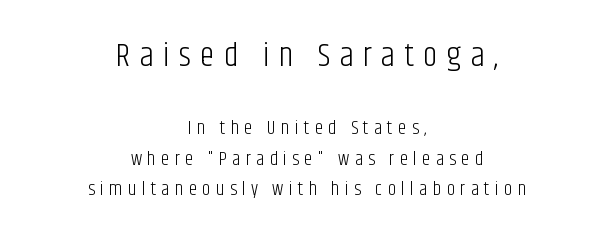
The image shows 33 px light, condensed sans-serif type, upright; set centered, normal line spacing (1.62x), unusually wide letter spacing (+0.28 em), not underlined; the first (top) block is 1.74x larger; low stroke contrast and a large x-height.
